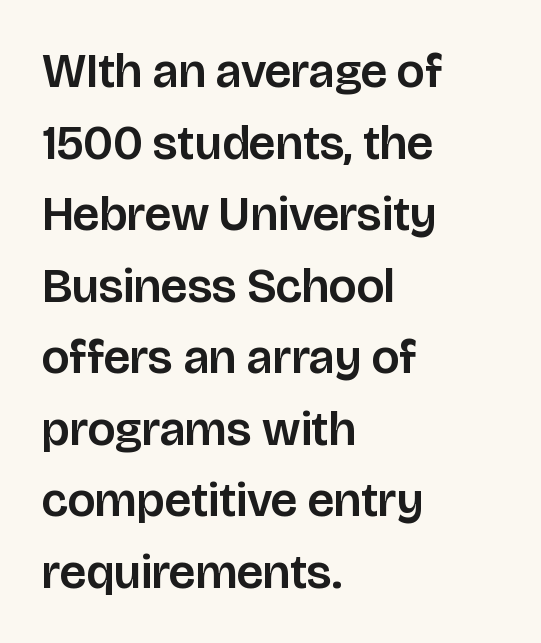
Q: Is the text italic (slanted)? A: No, it is upright.
Q: Is the typeface a serif or a sans-serif typeface? A: Sans-serif.
Q: Is the text underlined? A: No.
Q: How is the paragraph aligned? A: Left-aligned.
Q: Is the spacing between letters normal or unusually wide? A: Normal.
Q: Is the spacing between lines tight, normal or loose? A: Normal.
Q: Width (condensed, normal, or wide)? A: Normal.
Q: Stroke contrast? A: Low.
Q: x-height? A: Large.
Q: Monospaced? A: No.
